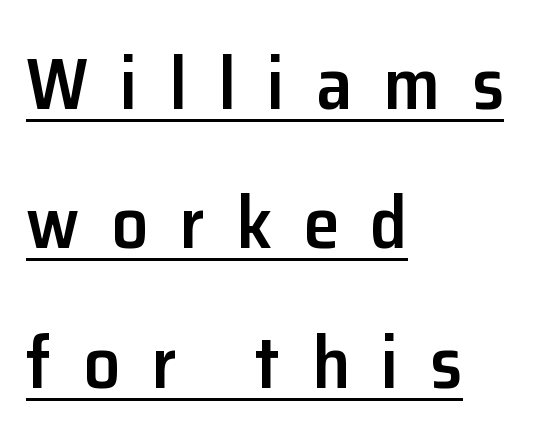
Glance below the letters and you will spot a drawn line. If you drew a line through each stem, it would be perfectly vertical. The face used here is proportionally spaced, like ordinary book or web type. Does the copy run flush right? No — it runs flush left.
